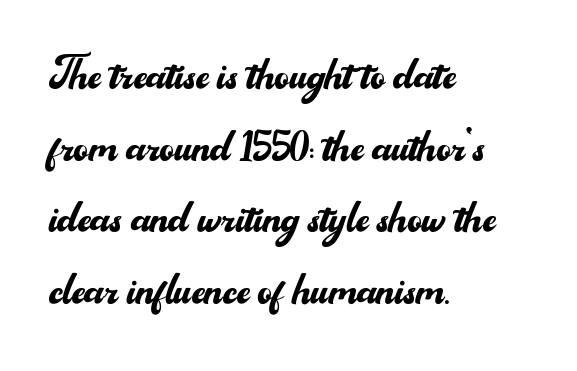
The image shows 56 px regular-weight sans-serif type; set left-aligned, normal line spacing (1.28x), normal letter spacing, not underlined; medium stroke contrast and a small x-height.
